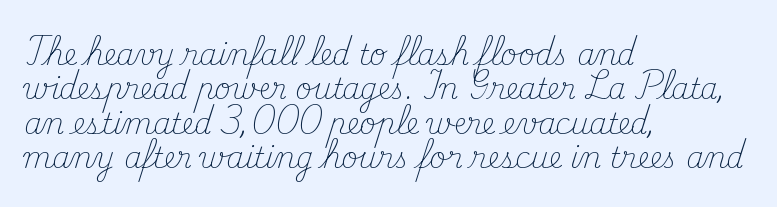
Short and long lines alike share a common starting point at left. Note the varied advance widths — an 'i' is clearly narrower than an 'm'. The face used here is rendered with its standard letterfit. A serif font was chosen for this passage. Unmarked baselines from the first word to the last.
